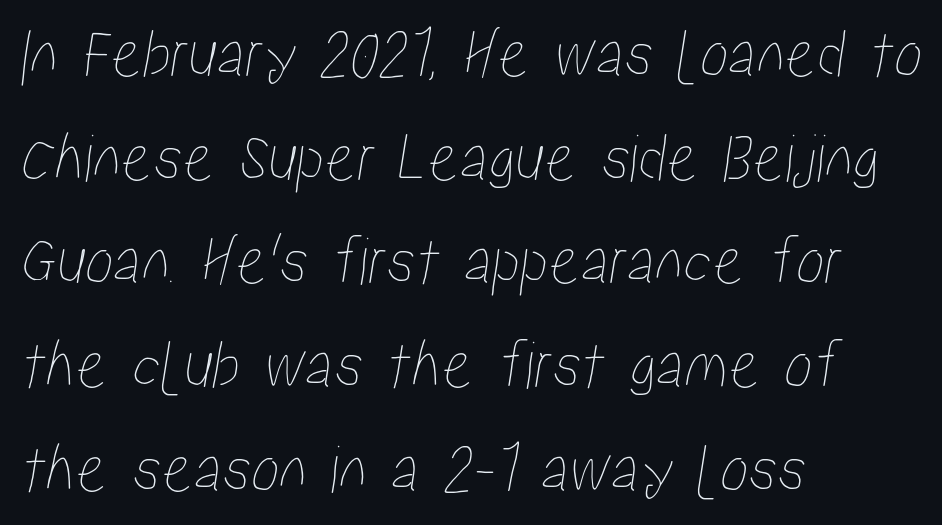
Q: Is the text underlined? A: No.
Q: How is the paragraph aligned? A: Left-aligned.
Q: Is the spacing between letters normal or unusually wide? A: Normal.
Q: Is the spacing between lines tight, normal or loose? A: Normal.
Q: Width (condensed, normal, or wide)? A: Condensed.
Q: Stroke contrast? A: Low.
Q: x-height? A: Medium.
Q: Monospaced? A: No.
